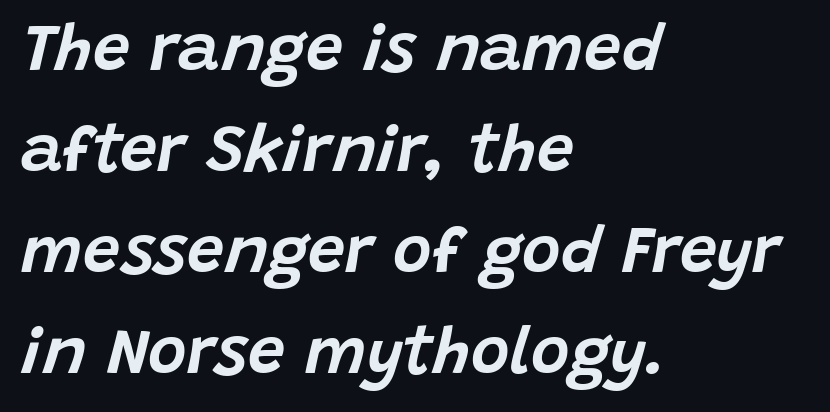
The image shows 66 px text type, italic (leaning right); set left-aligned, normal line spacing (1.53x), normal letter spacing, not underlined; low stroke contrast and a large x-height.
